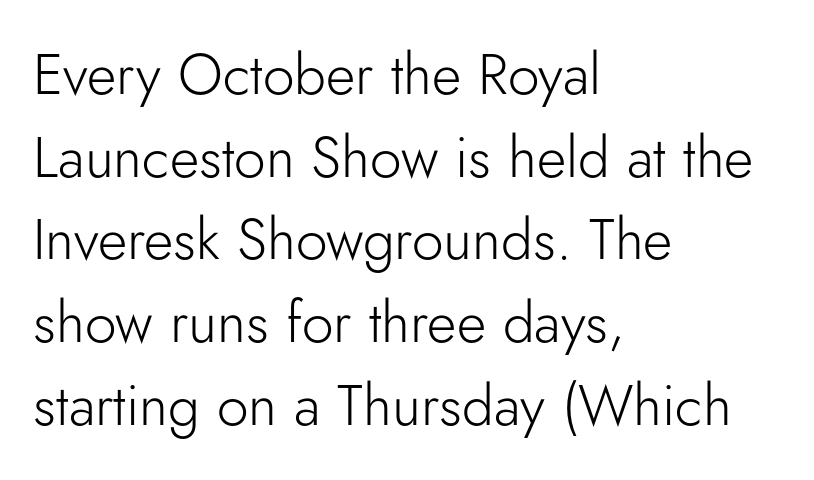
Q: Is the text bold? A: No.
Q: Is the text italic (slanted)? A: No, it is upright.
Q: Is the typeface a serif or a sans-serif typeface? A: Sans-serif.
Q: Is the text underlined? A: No.
Q: How is the paragraph aligned? A: Left-aligned.
Q: Is the spacing between letters normal or unusually wide? A: Normal.
Q: Is the spacing between lines tight, normal or loose? A: Normal.
Q: Width (condensed, normal, or wide)? A: Normal.
Q: Stroke contrast? A: Low.
Q: x-height? A: Small.
Q: Monospaced? A: No.
